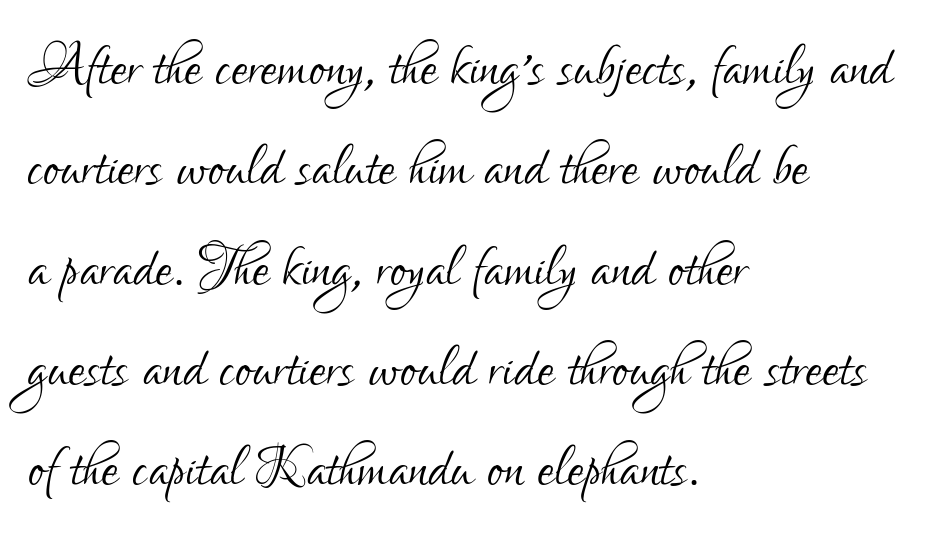
Q: Is the text bold? A: No.
Q: Is the text italic (slanted)? A: Yes.
Q: Is the typeface a serif or a sans-serif typeface? A: Sans-serif.
Q: Is the text underlined? A: No.
Q: How is the paragraph aligned? A: Left-aligned.
Q: Is the spacing between letters normal or unusually wide? A: Normal.
Q: Is the spacing between lines tight, normal or loose? A: Normal.
Q: Width (condensed, normal, or wide)? A: Condensed.
Q: Stroke contrast? A: Low.
Q: x-height? A: Small.
Q: Monospaced? A: No.
